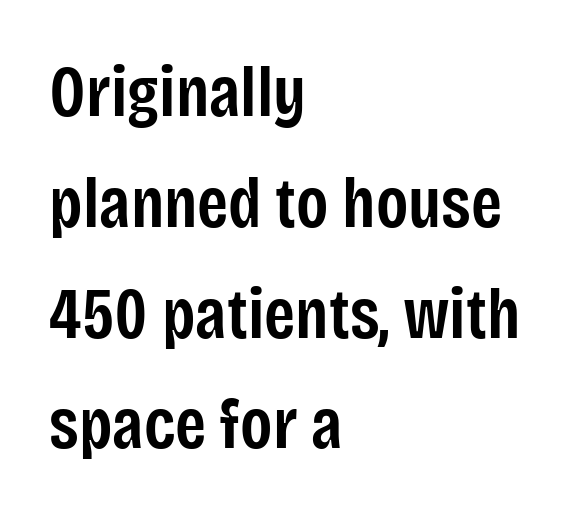
The image shows 71 px semibold, condensed sans-serif type, upright; set left-aligned, normal line spacing (1.56x), normal letter spacing, not underlined; low stroke contrast and a large x-height.
